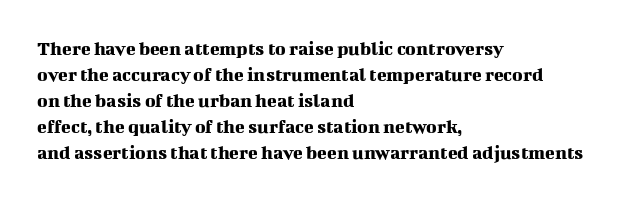
Q: Is the text italic (slanted)? A: No, it is upright.
Q: Is the text underlined? A: No.
Q: How is the paragraph aligned? A: Left-aligned.
Q: Is the spacing between letters normal or unusually wide? A: Normal.
Q: Is the spacing between lines tight, normal or loose? A: Normal.
